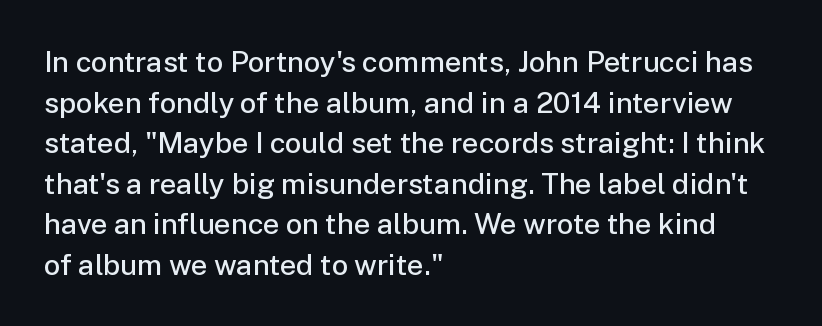
The image shows 29 px semibold sans-serif type, upright; set left-aligned, normal line spacing (1.4x), normal letter spacing, not underlined; low stroke contrast and a medium x-height.
